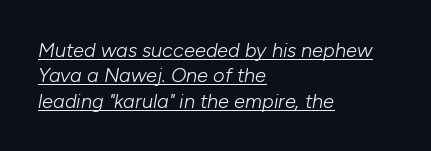
The image shows 20 px text type, italic (leaning right); set left-aligned, normal line spacing (1.27x), normal letter spacing, underlined.
